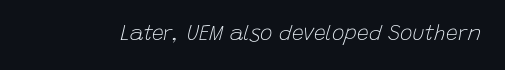
Looking at the ascenders, they clearly lean. The horizontal fit of the characters is conventional and even. The space directly below the letters is spotless. Ink coverage per letter is moderate at most.
